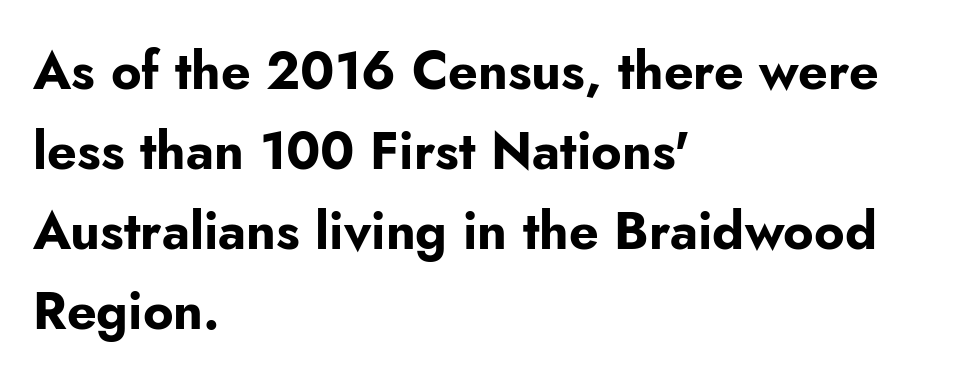
The image shows 52 px bold sans-serif type, upright; set left-aligned, normal line spacing (1.54x), normal letter spacing, not underlined; low stroke contrast and a small x-height.
